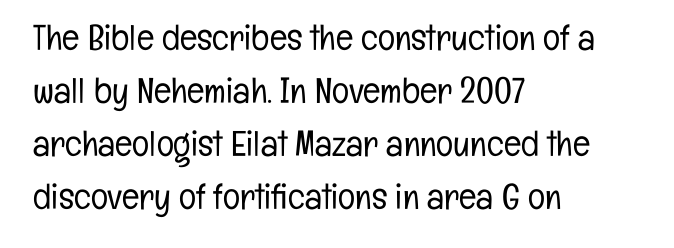
Q: Is the text bold? A: No.
Q: Is the text italic (slanted)? A: No, it is upright.
Q: Is the typeface a serif or a sans-serif typeface? A: Sans-serif.
Q: Is the text underlined? A: No.
Q: How is the paragraph aligned? A: Left-aligned.
Q: Is the spacing between letters normal or unusually wide? A: Normal.
Q: Is the spacing between lines tight, normal or loose? A: Normal.
Q: Width (condensed, normal, or wide)? A: Condensed.
Q: Stroke contrast? A: Low.
Q: x-height? A: Medium.
Q: Monospaced? A: No.
